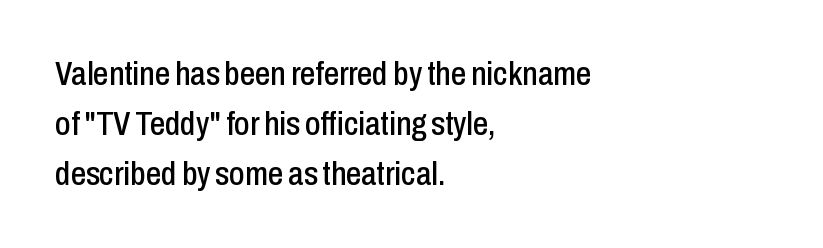
The image shows 34 px condensed sans-serif type, upright; set left-aligned, normal line spacing (1.47x), normal letter spacing, not underlined; low stroke contrast and a medium x-height.
